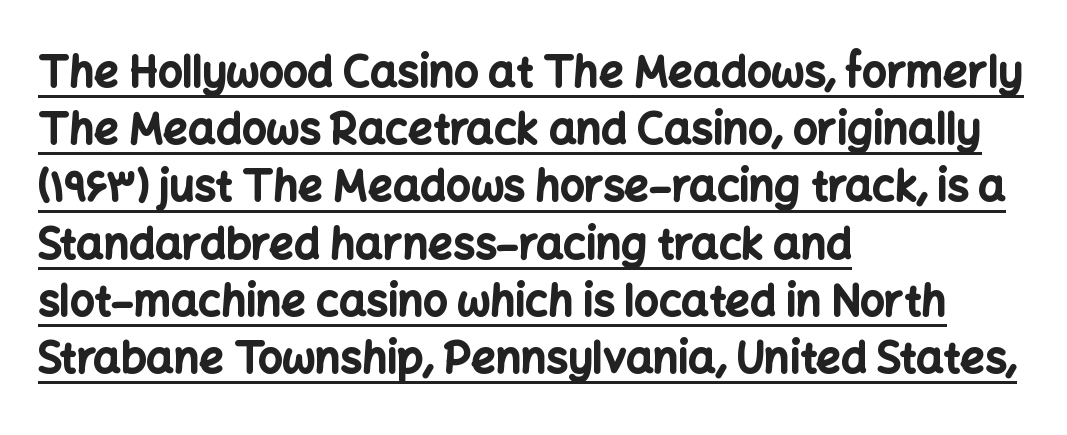
The tracking reads as untouched default to a designer's eye. Typographically, this falls in the sans-serif category. Underlining? Definitely there. These lines carry a lot of weight — the face is fully bold. Is the block centered? No — it sits flush against the left margin. This sample has the flowing, uneven cadence of proportional lettering.
